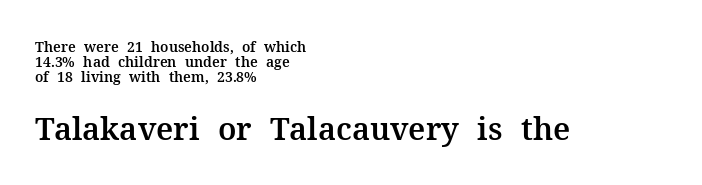
The image shows 31 px serif type, upright; set left-aligned, tight line spacing (1.06x), normal letter spacing, not underlined; the second (bottom) block is 2.21x larger; medium stroke contrast and a medium x-height.
